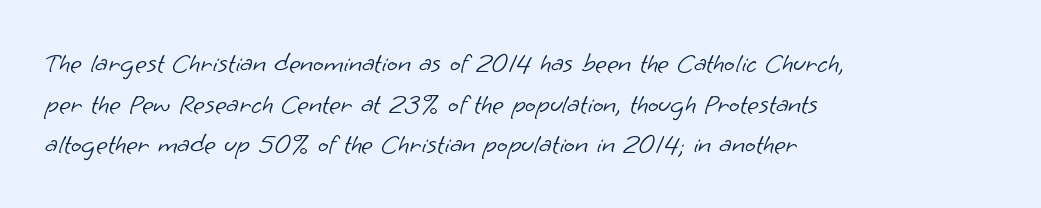
The gaps between neighbouring characters are ordinary and unremarkable. Classification — sans serif. The vertical gap from one line to the next is medium. You could not count columns in this text — the font is proportionally spaced.
